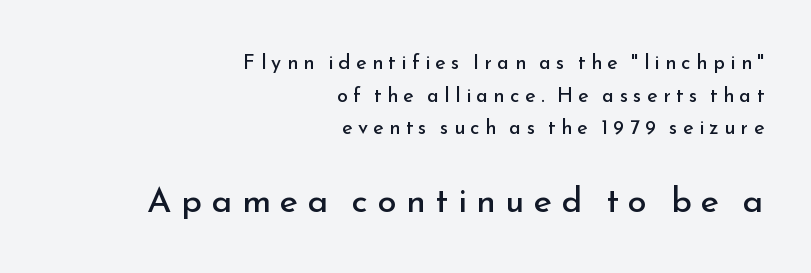
The image shows 35 px regular-weight sans-serif type, upright; set right-aligned, normal line spacing (1.63x), unusually wide letter spacing (+0.27 em), not underlined; the second (bottom) block is 1.75x larger; low stroke contrast and a small x-height.
